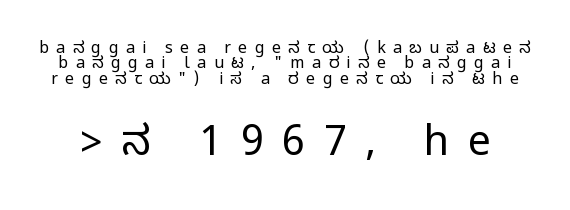
Q: Is the text italic (slanted)? A: No, it is upright.
Q: Is the typeface a serif or a sans-serif typeface? A: Sans-serif.
Q: Is the text underlined? A: No.
Q: Is the spacing between letters normal or unusually wide? A: Unusually wide.
Q: Is the spacing between lines tight, normal or loose? A: Tight.
Q: Which block of text is set in a larger size, the first (top) or the second (bottom)? A: The second (bottom) one.
Q: Width (condensed, normal, or wide)? A: Condensed.
Q: Stroke contrast? A: Medium.
Q: Monospaced? A: No.
